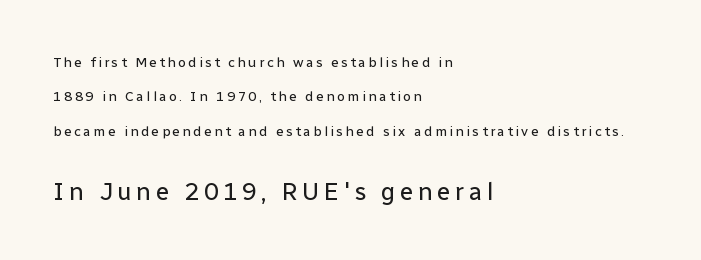
The composition opens small and finishes big. This reads as an unemphasized weight, regular at the heaviest. One-word summary of the alignment: left. Leading is clearly above the norm, producing a sparse column. Posture: straight, roman, zero tilt. Glance below the letters and you will spot only blank space.
